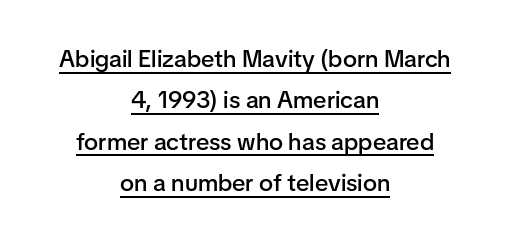
Compared with undecorated copy, this sample adds a rule below the words. Every stem runs plumb, perpendicular to the baseline. In terms of letterspacing, this is plain default setting. The lines in this sample share a center point and differ in where they start and stop. Heft: intermediate — a semibold.
